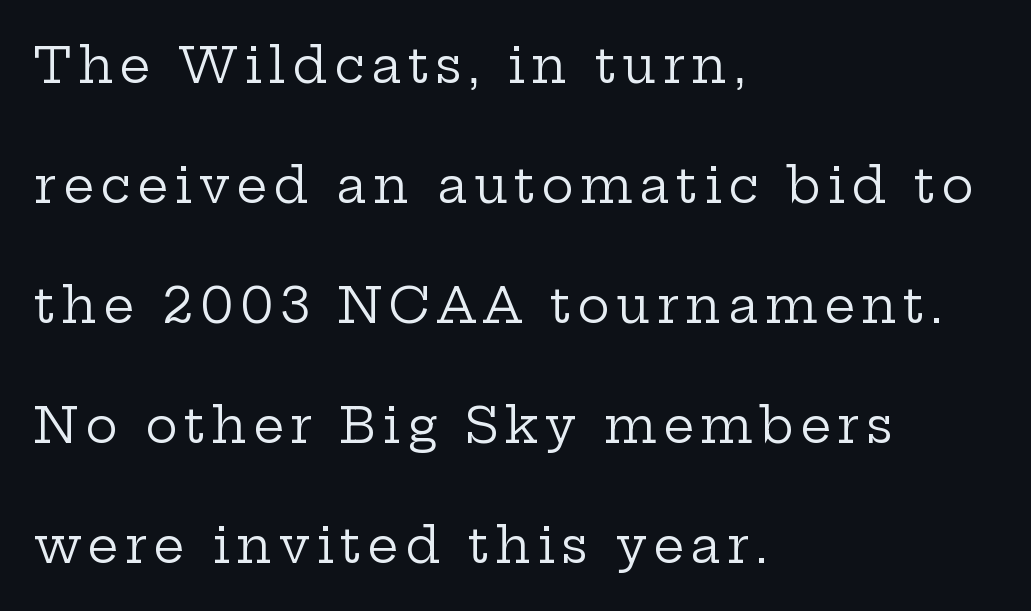
The image shows 49 px regular-weight, wide serif type, upright; set left-aligned, loose line spacing (2.45x), not underlined; low stroke contrast and a medium x-height.
